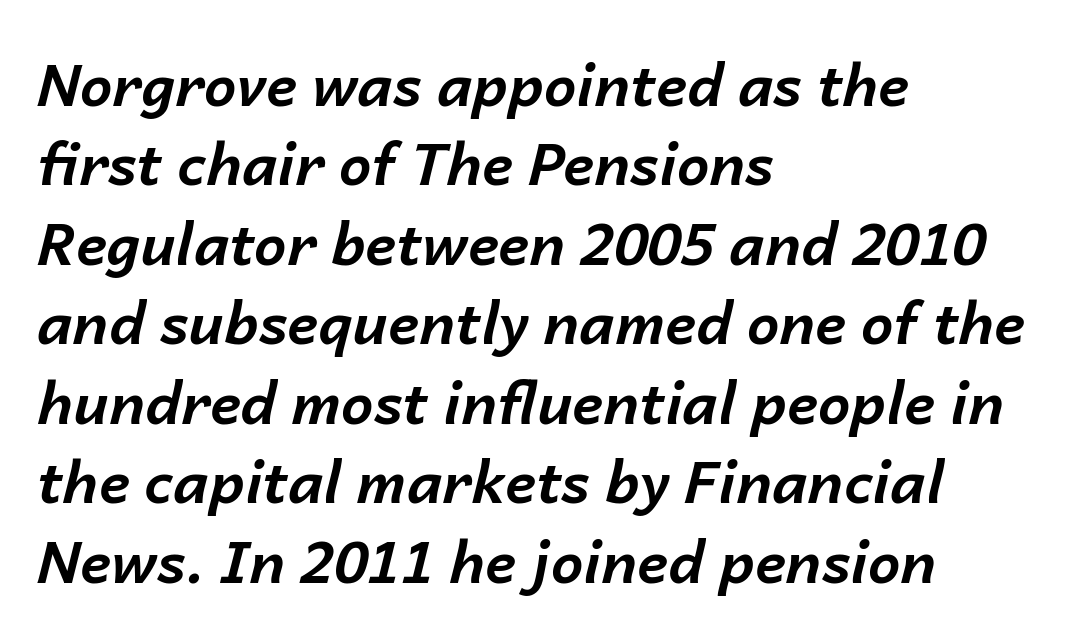
{"italic": "yes", "lean": "right", "slant_degrees": 14, "bold": "yes", "weight": "bold", "width": "normal", "stroke_contrast": "low", "x_height": "medium", "monospaced": "no", "underline": "no", "align": "left", "line_spacing": "normal", "line_spacing_ratio": 1.37, "letter_spacing": "normal", "letter_spacing_em": 0.0, "glyph_px": 58}
